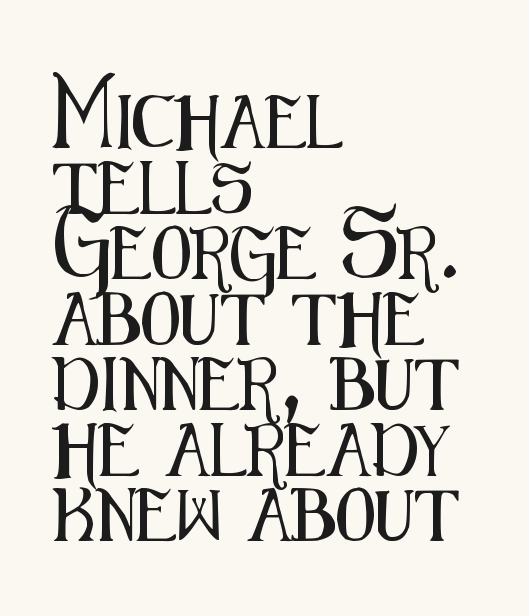
These lines are rendered in a variable-pitch font. Upright lettering throughout. Notice how the passage keeps a crisp vertical edge on the left only.
